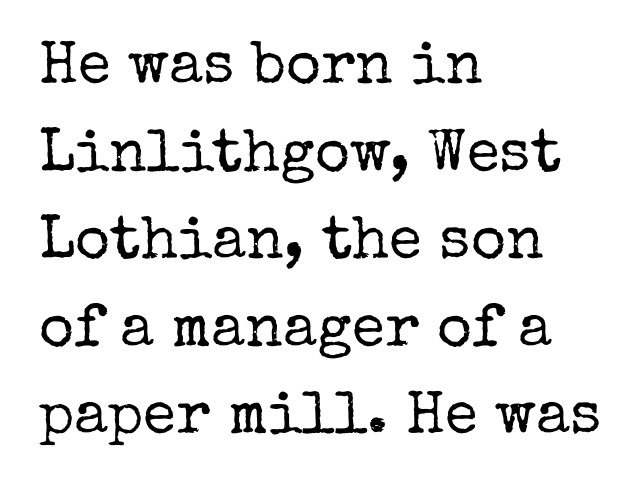
Q: Is the text bold? A: No.
Q: Is the text italic (slanted)? A: No, it is upright.
Q: Is the typeface a serif or a sans-serif typeface? A: Serif.
Q: Is the text underlined? A: No.
Q: How is the paragraph aligned? A: Left-aligned.
Q: Is the spacing between letters normal or unusually wide? A: Normal.
Q: Is the spacing between lines tight, normal or loose? A: Normal.
Q: Width (condensed, normal, or wide)? A: Normal.
Q: Stroke contrast? A: Low.
Q: x-height? A: Medium.
Q: Monospaced? A: No.
